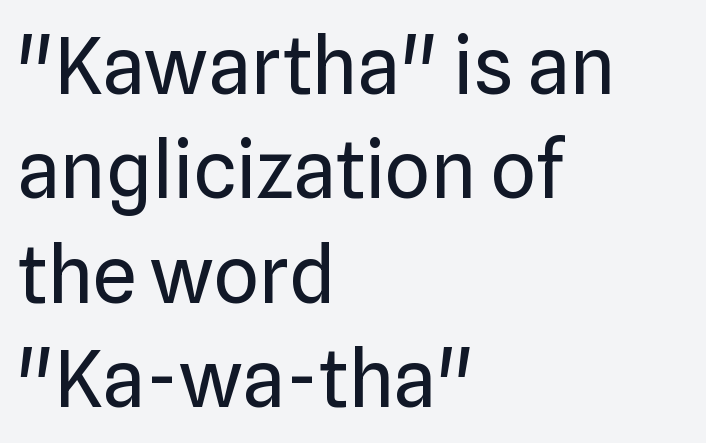
Q: Is the text bold? A: No.
Q: Is the text italic (slanted)? A: No, it is upright.
Q: Is the typeface a serif or a sans-serif typeface? A: Sans-serif.
Q: Is the text underlined? A: No.
Q: How is the paragraph aligned? A: Left-aligned.
Q: Is the spacing between letters normal or unusually wide? A: Normal.
Q: Is the spacing between lines tight, normal or loose? A: Normal.
Q: Width (condensed, normal, or wide)? A: Normal.
Q: Stroke contrast? A: Low.
Q: x-height? A: Medium.
Q: Monospaced? A: No.
